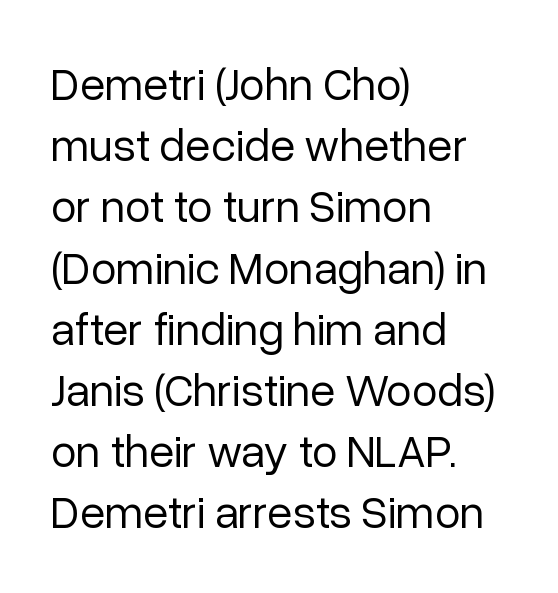
Q: Is the text bold? A: No.
Q: Is the text italic (slanted)? A: No, it is upright.
Q: Is the typeface a serif or a sans-serif typeface? A: Sans-serif.
Q: Is the text underlined? A: No.
Q: How is the paragraph aligned? A: Left-aligned.
Q: Is the spacing between letters normal or unusually wide? A: Normal.
Q: Is the spacing between lines tight, normal or loose? A: Normal.
Q: Width (condensed, normal, or wide)? A: Normal.
Q: Stroke contrast? A: Low.
Q: x-height? A: Medium.
Q: Monospaced? A: No.
